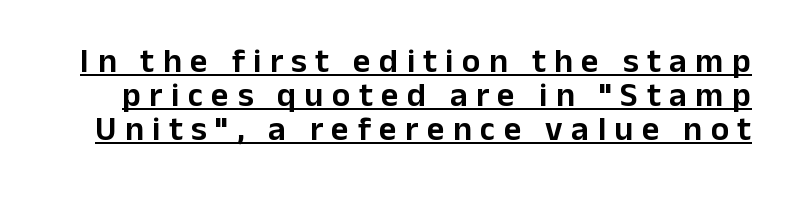
Q: Is the text italic (slanted)? A: No, it is upright.
Q: Is the typeface a serif or a sans-serif typeface? A: Sans-serif.
Q: Is the text underlined? A: Yes.
Q: Is the spacing between letters normal or unusually wide? A: Unusually wide.
Q: Is the spacing between lines tight, normal or loose? A: Tight.
Q: Width (condensed, normal, or wide)? A: Normal.
Q: Stroke contrast? A: Low.
Q: x-height? A: Medium.
Q: Monospaced? A: No.
